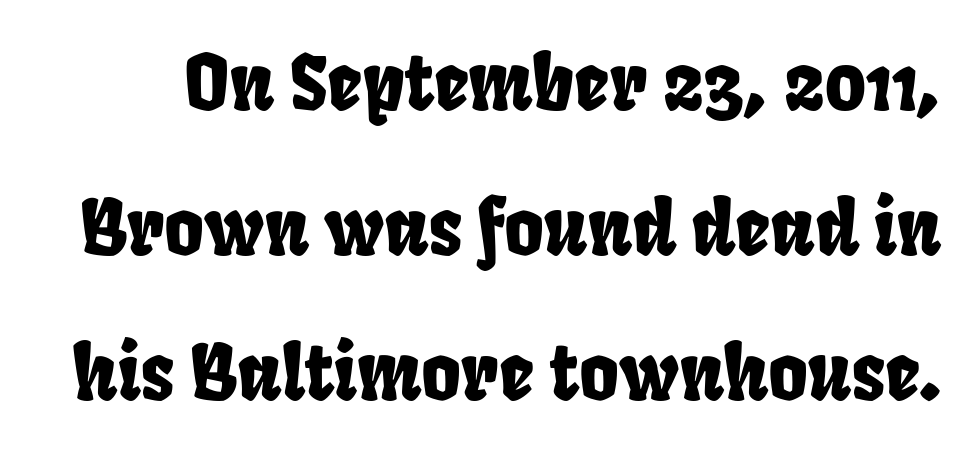
Is there much room between lines? Yes — plenty of vertical air separates them. Is this a fixed-width face? No — the glyphs have proportional, varying widths. Classification — sans serif. Check the space under the baseline: it is left empty.
